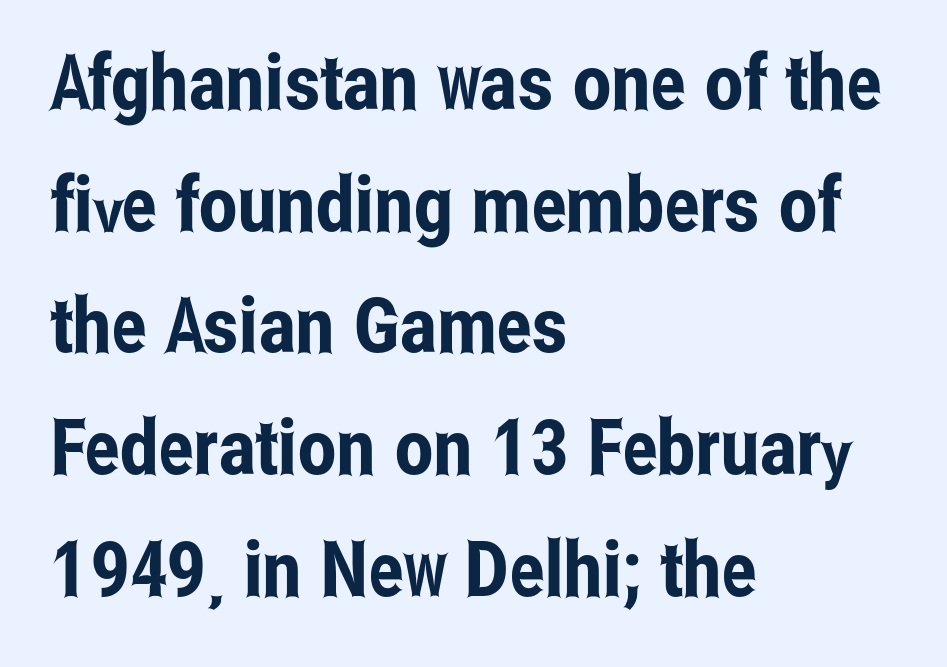
Q: Is the text italic (slanted)? A: No, it is upright.
Q: Is the typeface a serif or a sans-serif typeface? A: Sans-serif.
Q: Is the text underlined? A: No.
Q: How is the paragraph aligned? A: Left-aligned.
Q: Is the spacing between letters normal or unusually wide? A: Normal.
Q: Is the spacing between lines tight, normal or loose? A: Normal.
Q: Width (condensed, normal, or wide)? A: Condensed.
Q: Stroke contrast? A: Low.
Q: x-height? A: Medium.
Q: Monospaced? A: No.
